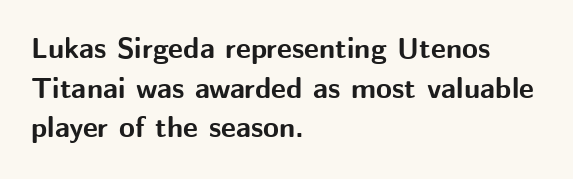
{"serif": "no", "italic": "no", "bold": "yes", "weight": "bold", "width": "normal", "stroke_contrast": "medium", "x_height": "medium", "monospaced": "no", "underline": "no", "align": "left", "line_spacing": "normal", "line_spacing_ratio": 1.37, "letter_spacing": "normal", "letter_spacing_em": 0.0, "glyph_px": 29}
